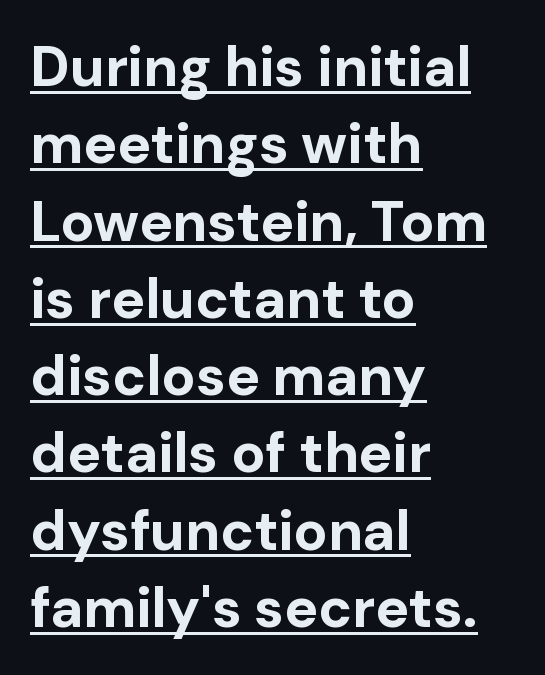
The rendering keeps characters at their native spacing. Examine the stroke ends and you'll find no serifs. Typographic density is high because the face is bold. Looks like someone drew a line under every word here.
